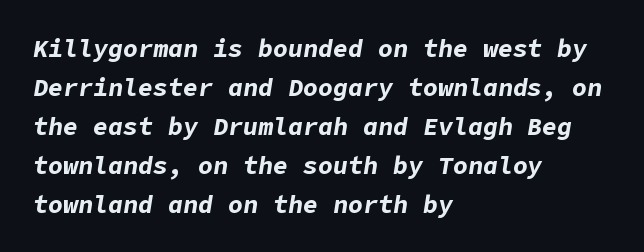
{"italic": "yes", "lean": "right", "slant_degrees": 9, "bold": "yes", "underline": "no", "align": "left", "line_spacing": "normal", "line_spacing_ratio": 1.56, "letter_spacing": "normal", "letter_spacing_em": 0.0, "glyph_px": 25}
